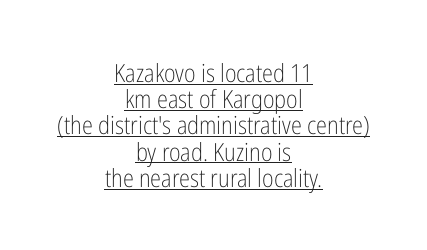
The image shows 25 px text type, upright; set centered, tight line spacing (1.05x), normal letter spacing, underlined.
